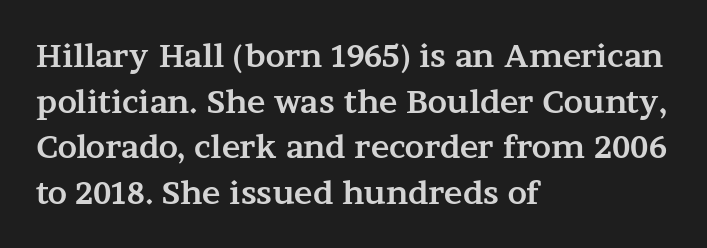
These lines are rendered in a variable-pitch font. A normal amount of white space separates one row of letters from the next. Small tapered or slab feet sit at the stroke ends, so this counts as serif. The specimen omits any rule beneath the text block's lines.
